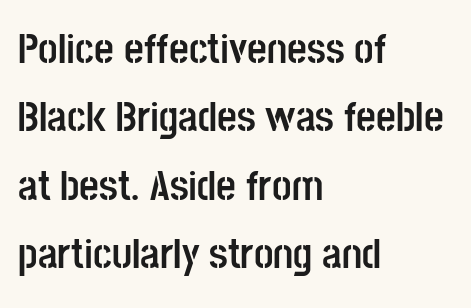
{"serif": "no", "italic": "no", "bold": "yes", "weight": "semibold", "width": "condensed", "stroke_contrast": "low", "x_height": "large", "monospaced": "no", "underline": "no", "align": "left", "line_spacing": "normal", "line_spacing_ratio": 1.59, "letter_spacing": "normal", "letter_spacing_em": 0.0, "glyph_px": 43}
